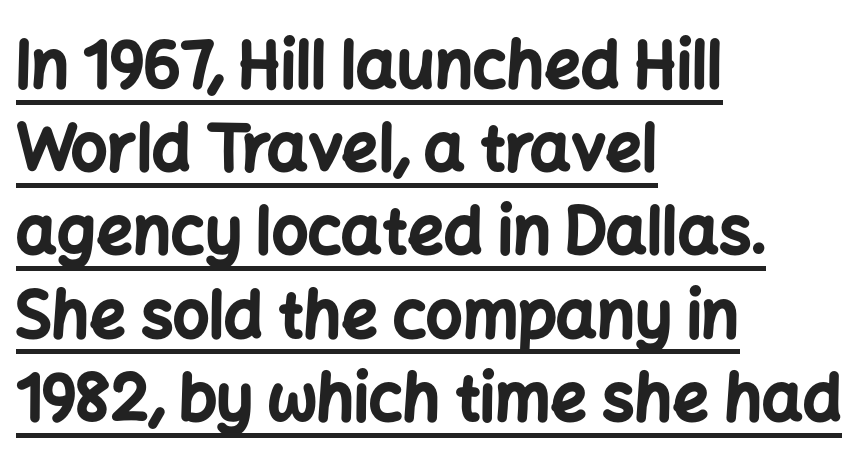
{"serif": "no", "italic": "no", "bold": "yes", "weight": "bold", "width": "normal", "stroke_contrast": "low", "x_height": "medium", "monospaced": "no", "underline": "yes", "align": "left", "line_spacing": "normal", "line_spacing_ratio": 1.3, "letter_spacing": "normal", "letter_spacing_em": 0.0, "glyph_px": 64}
